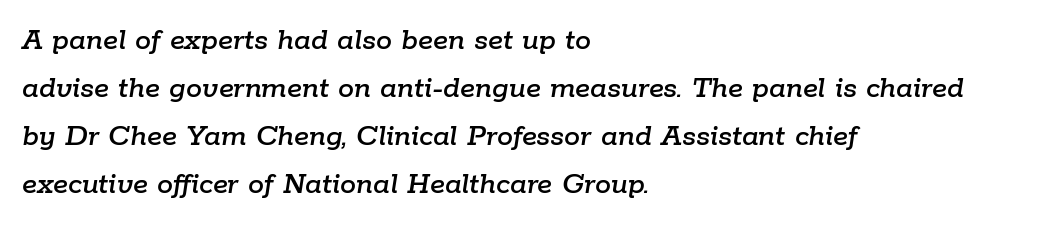
Q: Is the text italic (slanted)? A: Yes, it leans right by about 9 degrees.
Q: Is the text underlined? A: No.
Q: How is the paragraph aligned? A: Left-aligned.
Q: Is the spacing between letters normal or unusually wide? A: Normal.
Q: Is the spacing between lines tight, normal or loose? A: Normal.
Q: Width (condensed, normal, or wide)? A: Normal.
Q: Stroke contrast? A: Low.
Q: x-height? A: Medium.
Q: Monospaced? A: No.
